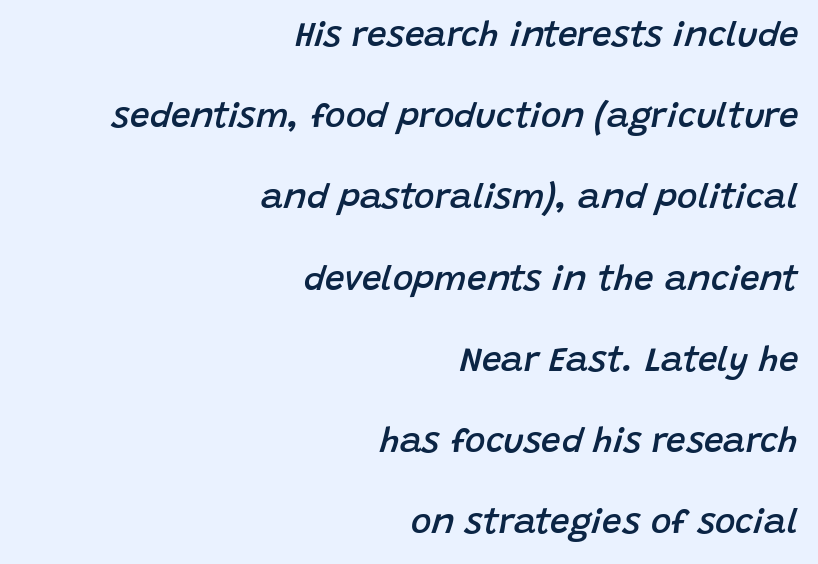
{"italic": "yes", "lean": "right", "slant_degrees": 15, "bold": "semi", "weight": "semibold", "width": "normal", "stroke_contrast": "low", "x_height": "large", "monospaced": "no", "underline": "no", "align": "right", "line_spacing": "loose", "line_spacing_ratio": 2.32, "letter_spacing": "normal", "letter_spacing_em": 0.0, "glyph_px": 35}
